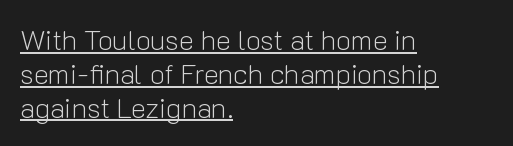
Heaviness? Minimal to ordinary, like unemphasized prose. The rendering uses natural spacing where letterforms have individual widths. The letters carry no serifs — their stems end cleanly without finishing strokes. Caption: lettering with a line underneath.
